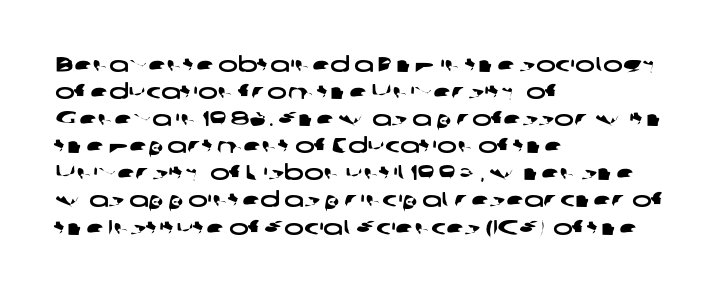
{"underline": "no", "align": "left", "line_spacing": "normal", "line_spacing_ratio": 1.29, "letter_spacing": "normal", "letter_spacing_em": 0.0, "glyph_px": 21}
